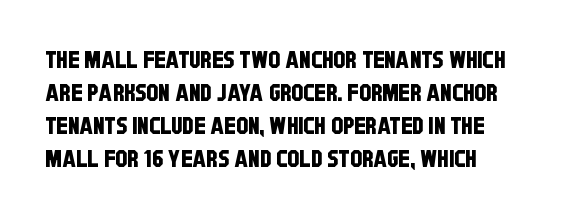
Q: Is the text underlined? A: No.
Q: How is the paragraph aligned? A: Left-aligned.
Q: Is the spacing between letters normal or unusually wide? A: Normal.
Q: Is the spacing between lines tight, normal or loose? A: Normal.
